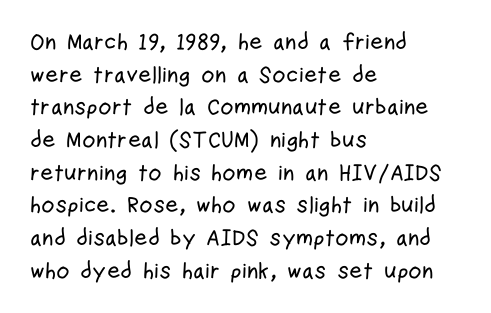
The image shows 23 px text type, upright; set left-aligned, normal line spacing (1.42x), normal letter spacing, not underlined.
